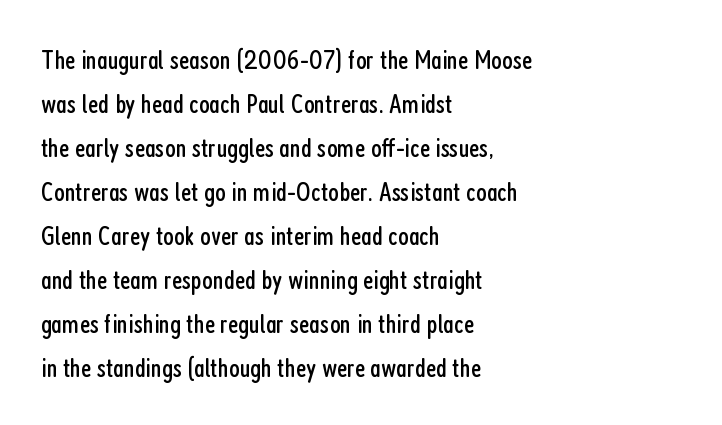
Look at the tracking — it's just the regular setting, nothing added. Any mark beneath the type? The region is blank. No letter is thick-stroked: the sample isn't bold. Regarding leading, the lines here are spaced in the standard way. Teacher's note: observe the even left margin — that is flush-left alignment. This is sans-serif lettering, the kind often seen on screens and signage.
